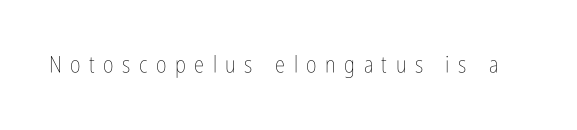
Q: Is the text bold? A: No.
Q: Is the text italic (slanted)? A: No, it is upright.
Q: Is the text underlined? A: No.
Q: Is the spacing between letters normal or unusually wide? A: Unusually wide.
